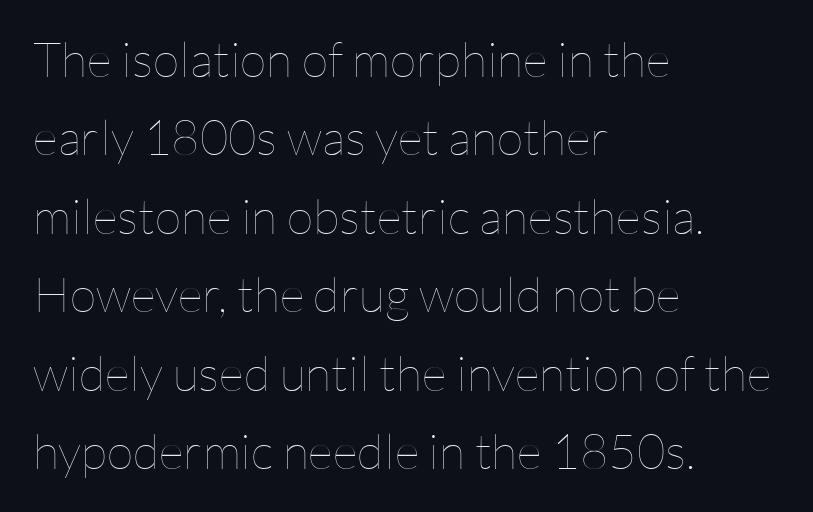
{"italic": "no", "bold": "no", "weight": "thin", "width": "normal", "stroke_contrast": "low", "x_height": "medium", "monospaced": "no", "underline": "no", "align": "left", "line_spacing": "normal", "line_spacing_ratio": 1.6, "letter_spacing": "normal", "letter_spacing_em": 0.0, "glyph_px": 49}
